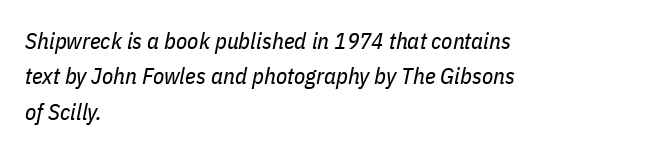
The image shows 23 px text type, italic (leaning right); set left-aligned, normal line spacing (1.54x), normal letter spacing, not underlined.
